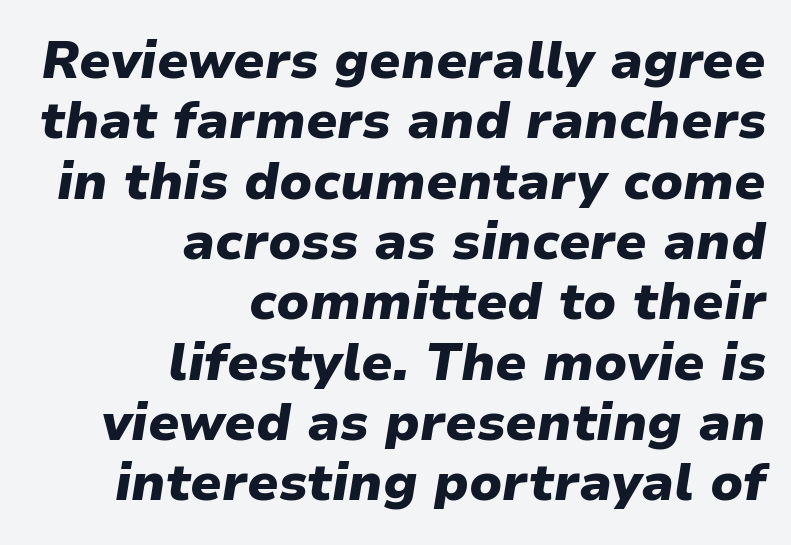
{"italic": "yes", "lean": "right", "slant_degrees": 9, "bold": "yes", "weight": "heavy", "width": "normal", "stroke_contrast": "low", "x_height": "medium", "monospaced": "no", "underline": "no", "align": "right", "line_spacing_ratio": 1.16, "letter_spacing": "normal", "letter_spacing_em": 0.0, "glyph_px": 52}
